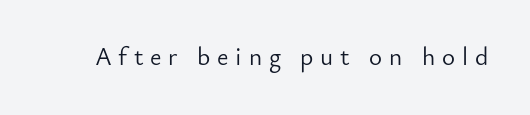
Q: Is the text bold? A: No.
Q: Is the text italic (slanted)? A: No, it is upright.
Q: Is the text underlined? A: No.
Q: Is the spacing between letters normal or unusually wide? A: Unusually wide.
